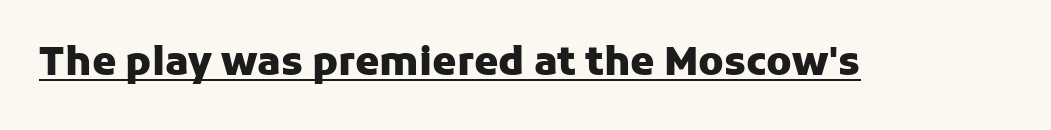
Q: Is the text bold? A: Yes.
Q: Is the text italic (slanted)? A: No, it is upright.
Q: Is the typeface a serif or a sans-serif typeface? A: Sans-serif.
Q: Is the text underlined? A: Yes.
Q: Is the spacing between letters normal or unusually wide? A: Normal.
Q: Width (condensed, normal, or wide)? A: Normal.
Q: Stroke contrast? A: Low.
Q: x-height? A: Medium.
Q: Monospaced? A: No.
